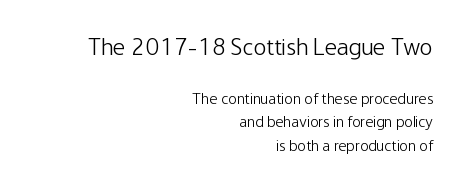
Q: Is the text bold? A: No.
Q: Is the text italic (slanted)? A: No, it is upright.
Q: Is the text underlined? A: No.
Q: How is the paragraph aligned? A: Right-aligned.
Q: Is the spacing between letters normal or unusually wide? A: Normal.
Q: Is the spacing between lines tight, normal or loose? A: Normal.
Q: Which block of text is set in a larger size, the first (top) or the second (bottom)? A: The first (top) one.
